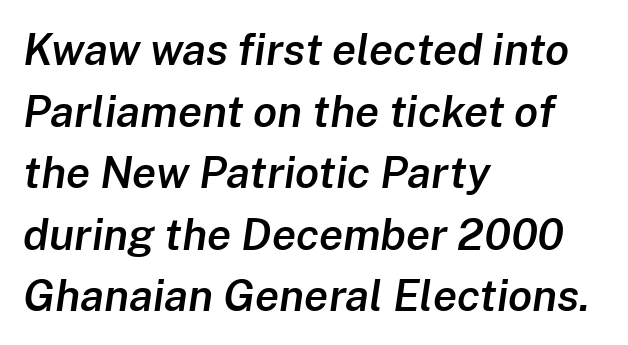
{"italic": "yes", "lean": "right", "slant_degrees": 8, "bold": "semi", "weight": "semibold", "width": "normal", "stroke_contrast": "low", "x_height": "medium", "monospaced": "no", "underline": "no", "align": "left", "line_spacing": "normal", "line_spacing_ratio": 1.4, "letter_spacing": "normal", "letter_spacing_em": 0.0, "glyph_px": 44}
